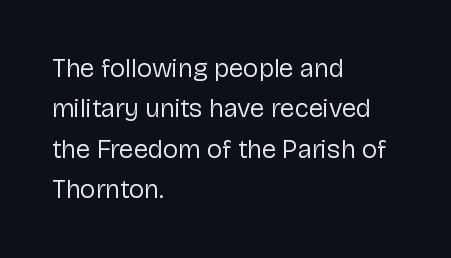
Q: Is the text bold? A: No.
Q: Is the text italic (slanted)? A: No, it is upright.
Q: Is the text underlined? A: No.
Q: How is the paragraph aligned? A: Left-aligned.
Q: Is the spacing between letters normal or unusually wide? A: Normal.
Q: Is the spacing between lines tight, normal or loose? A: Normal.
